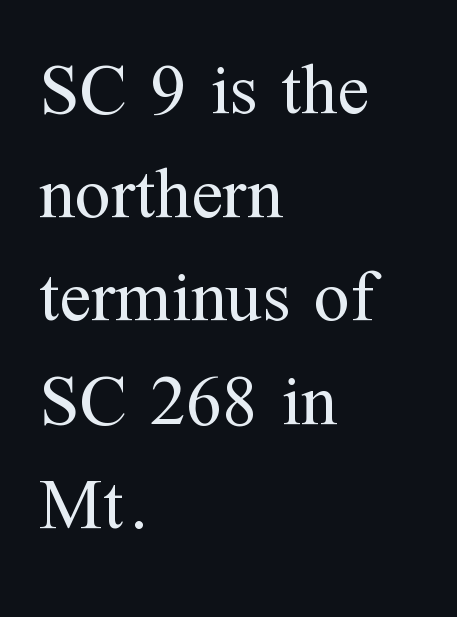
The image shows 73 px regular-weight serif type, upright; set left-aligned, normal line spacing (1.42x), normal letter spacing, not underlined; medium stroke contrast and a medium x-height.
